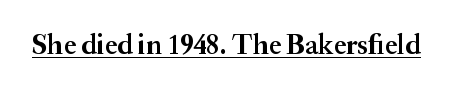
Q: Is the text bold? A: Yes.
Q: Is the text italic (slanted)? A: No, it is upright.
Q: Is the typeface a serif or a sans-serif typeface? A: Serif.
Q: Is the text underlined? A: Yes.
Q: Is the spacing between letters normal or unusually wide? A: Normal.
Q: Width (condensed, normal, or wide)? A: Normal.
Q: Stroke contrast? A: Medium.
Q: x-height? A: Small.
Q: Monospaced? A: No.
